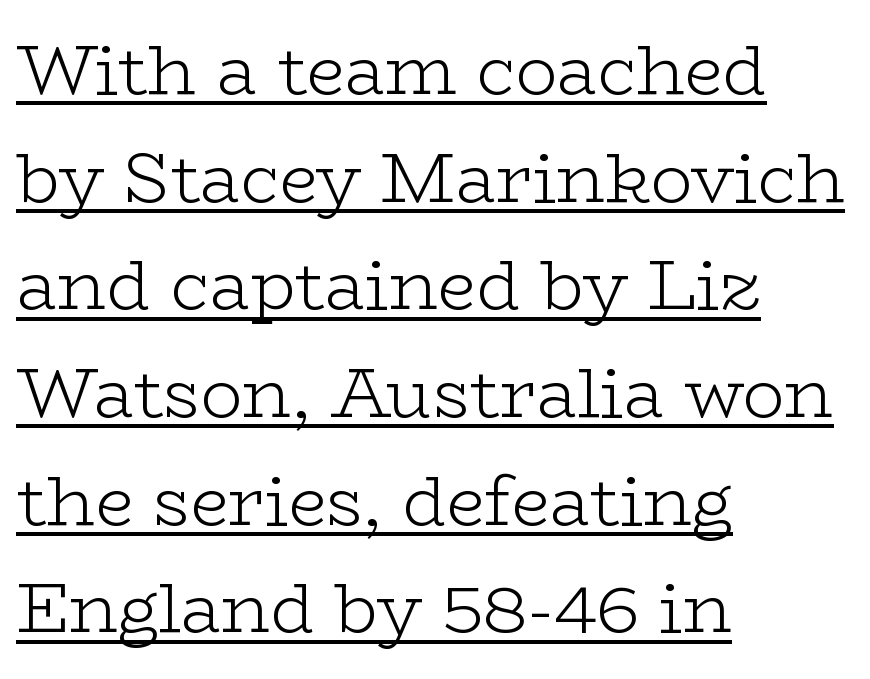
This sample uses an upright cut, with every glyph sitting square on the baseline. To sum up the face: it has serifs. Tracking here is standard; glyphs follow each other at the usual distance. Leftover space on each line is placed entirely after the last word. Each letter keeps its own natural width here, so spacing adapts to shape.
